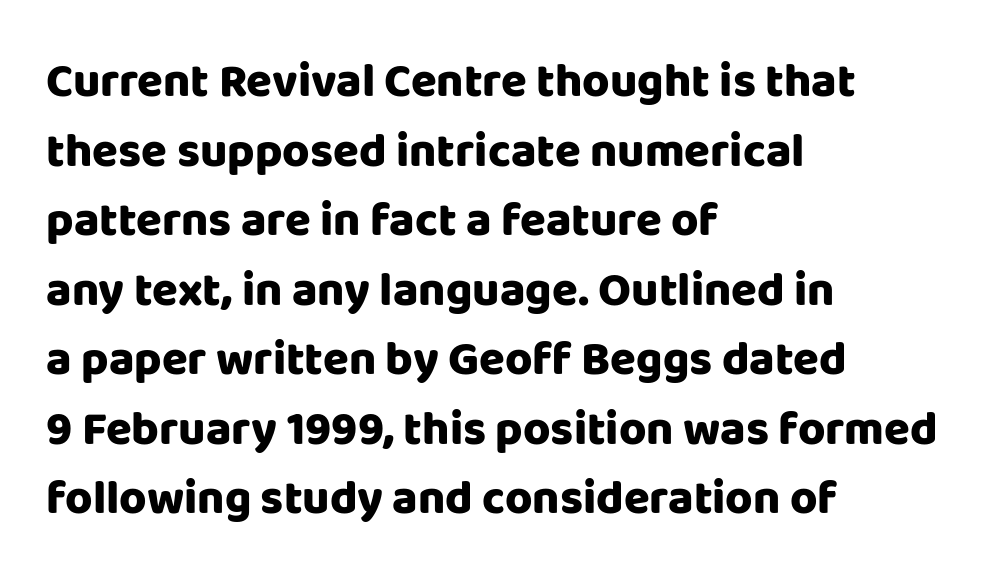
Q: Is the text bold? A: Yes.
Q: Is the text italic (slanted)? A: No, it is upright.
Q: Is the typeface a serif or a sans-serif typeface? A: Sans-serif.
Q: Is the text underlined? A: No.
Q: How is the paragraph aligned? A: Left-aligned.
Q: Is the spacing between letters normal or unusually wide? A: Normal.
Q: Is the spacing between lines tight, normal or loose? A: Normal.
Q: Width (condensed, normal, or wide)? A: Normal.
Q: Stroke contrast? A: Low.
Q: x-height? A: Large.
Q: Monospaced? A: No.
